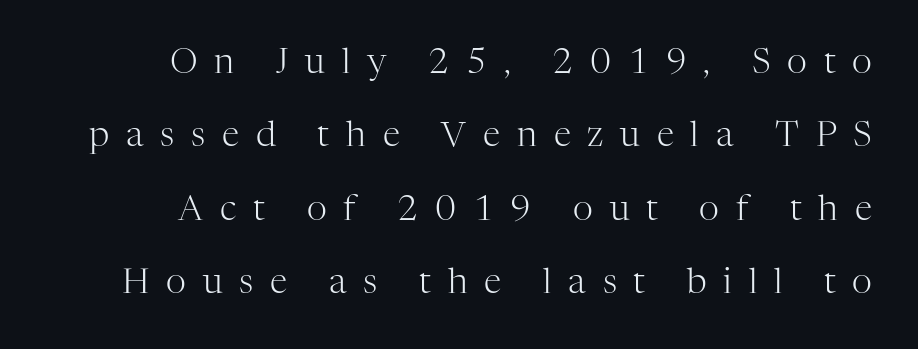
Q: Is the text bold? A: No.
Q: Is the text italic (slanted)? A: No, it is upright.
Q: Is the typeface a serif or a sans-serif typeface? A: Serif.
Q: Is the text underlined? A: No.
Q: Is the spacing between letters normal or unusually wide? A: Unusually wide.
Q: Is the spacing between lines tight, normal or loose? A: Loose.
Q: Width (condensed, normal, or wide)? A: Normal.
Q: Stroke contrast? A: High.
Q: x-height? A: Medium.
Q: Monospaced? A: No.
